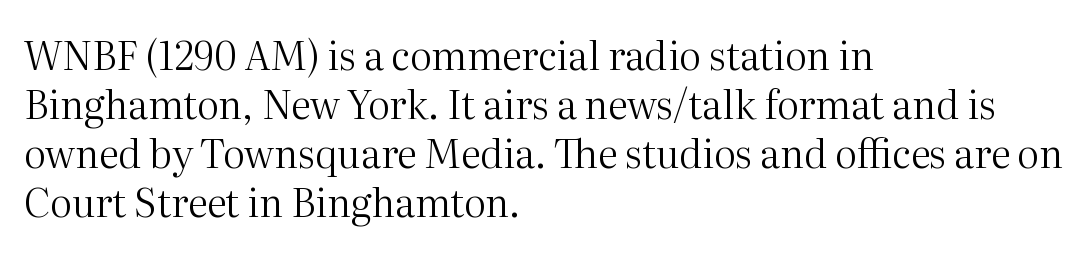
Character widths vary here, with narrow letters taking less room than wide ones. Line beginnings align vertically; line endings do not. Does extra space separate the letters? No, they use regular spacing. Unlike a clean sans, this face finishes its strokes with serifs.
